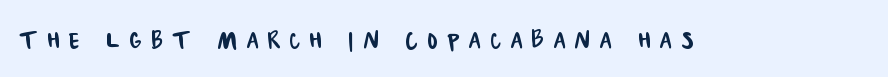
The font family rendered here belongs to the sans-serif group. The passage shown is typed in a proportional face where columns would drift. Words float on clear page, feet unadorned. Short note: letters widely spaced.
